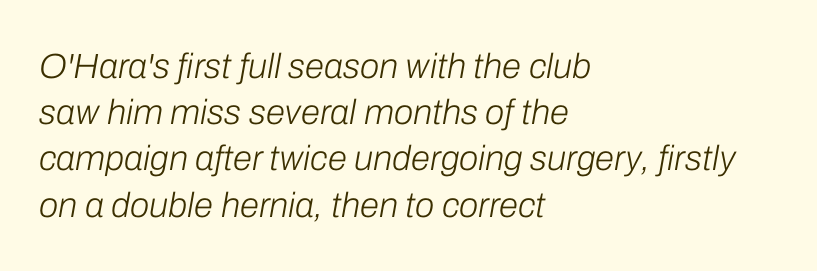
{"italic": "yes", "lean": "right", "slant_degrees": 10, "bold": "no", "weight": "light", "width": "normal", "stroke_contrast": "low", "x_height": "medium", "monospaced": "no", "underline": "no", "align": "left", "line_spacing": "normal", "line_spacing_ratio": 1.32, "letter_spacing": "normal", "letter_spacing_em": 0.0, "glyph_px": 35}
